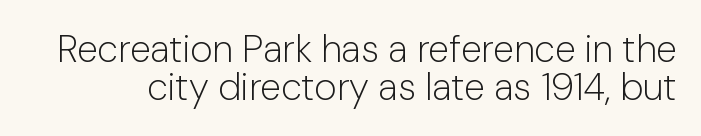
The image shows 38 px light sans-serif type, upright; set tight line spacing (0.99x), normal letter spacing, not underlined; low stroke contrast and a medium x-height.
